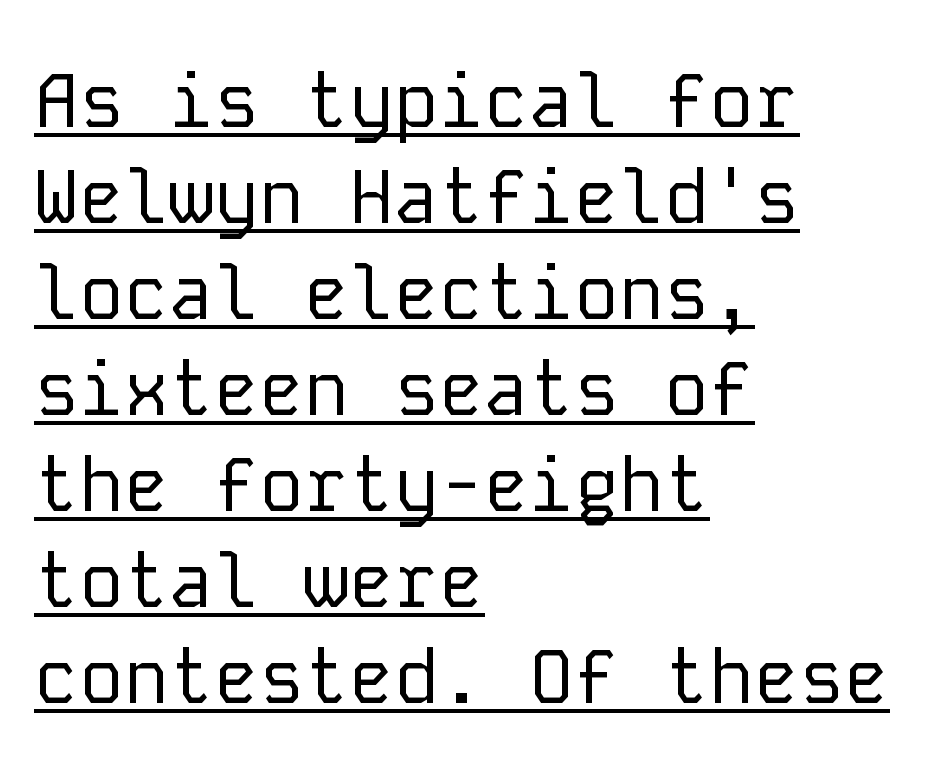
{"serif": "no", "italic": "no", "bold": "no", "weight": "regular", "width": "normal", "stroke_contrast": "low", "x_height": "medium", "monospaced": "yes", "underline": "yes", "align": "left", "line_spacing": "normal", "line_spacing_ratio": 1.28, "letter_spacing": "normal", "letter_spacing_em": 0.0, "glyph_px": 75}
